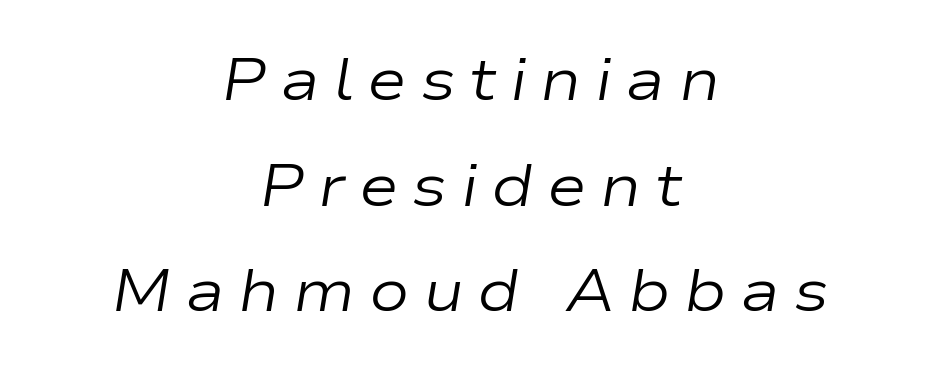
A clean baseline with only descenders dipping below it. Is this a heavy cut? Hardly; it is regular or lighter. Students, note that the glyphs here are deliberately spaced far apart. The face used here is proportionally spaced, like ordinary book or web type.
